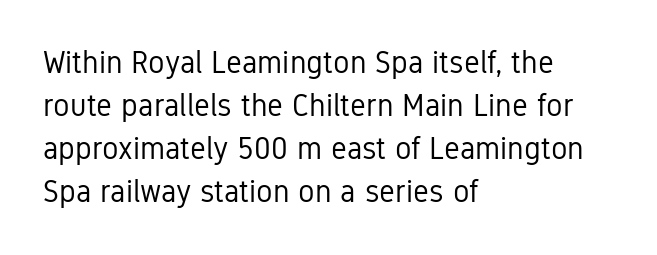
The image shows 31 px regular-weight, condensed sans-serif type, upright; set left-aligned, normal line spacing (1.39x), normal letter spacing, not underlined; low stroke contrast and a medium x-height.
